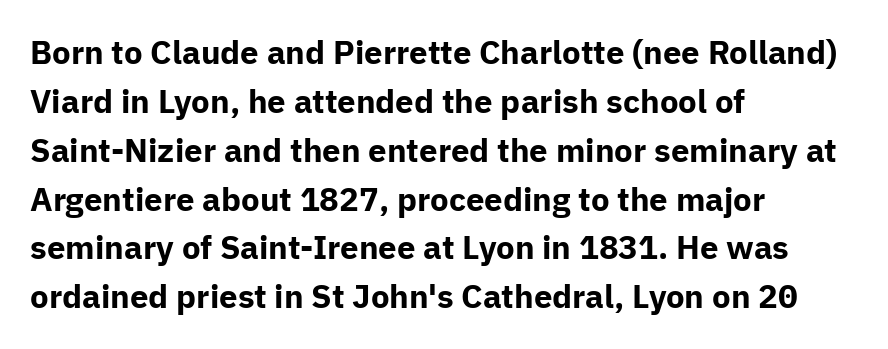
Q: Is the text bold? A: Yes.
Q: Is the text italic (slanted)? A: No, it is upright.
Q: Is the typeface a serif or a sans-serif typeface? A: Sans-serif.
Q: Is the text underlined? A: No.
Q: How is the paragraph aligned? A: Left-aligned.
Q: Is the spacing between letters normal or unusually wide? A: Normal.
Q: Is the spacing between lines tight, normal or loose? A: Normal.
Q: Width (condensed, normal, or wide)? A: Normal.
Q: Stroke contrast? A: Low.
Q: x-height? A: Medium.
Q: Monospaced? A: No.
